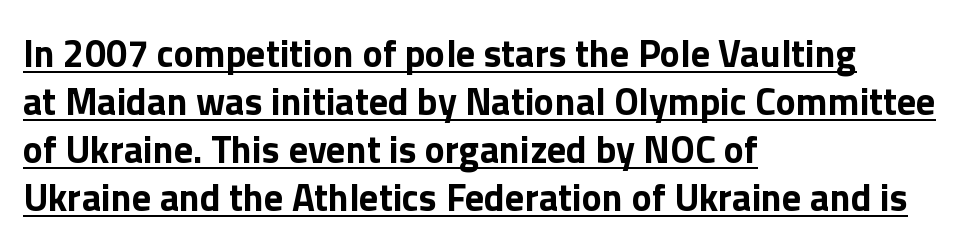
Q: Is the text bold? A: Yes.
Q: Is the text italic (slanted)? A: No, it is upright.
Q: Is the typeface a serif or a sans-serif typeface? A: Sans-serif.
Q: Is the text underlined? A: Yes.
Q: How is the paragraph aligned? A: Left-aligned.
Q: Is the spacing between letters normal or unusually wide? A: Normal.
Q: Is the spacing between lines tight, normal or loose? A: Normal.
Q: Width (condensed, normal, or wide)? A: Normal.
Q: x-height? A: Medium.
Q: Monospaced? A: No.
